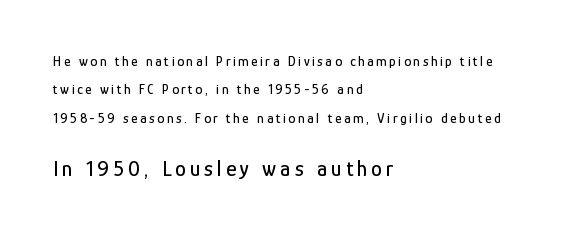
Q: Is the text italic (slanted)? A: No, it is upright.
Q: Is the text underlined? A: No.
Q: How is the paragraph aligned? A: Left-aligned.
Q: Is the spacing between lines tight, normal or loose? A: Loose.
Q: Which block of text is set in a larger size, the first (top) or the second (bottom)? A: The second (bottom) one.
